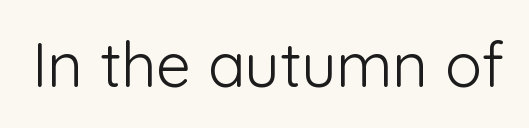
{"serif": "no", "italic": "no", "bold": "no", "weight": "light", "width": "normal", "stroke_contrast": "low", "x_height": "medium", "monospaced": "no", "underline": "no", "letter_spacing": "normal", "letter_spacing_em": 0.0, "glyph_px": 62}
